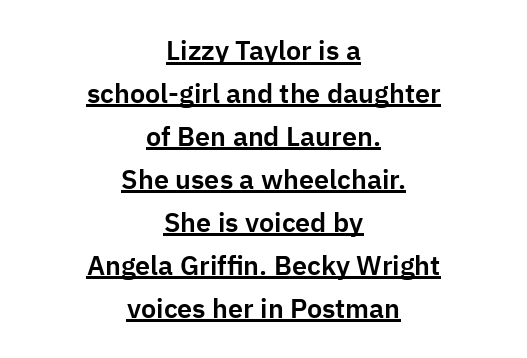
The image shows 27 px text type, upright; set centered, normal line spacing (1.59x), normal letter spacing, underlined.
